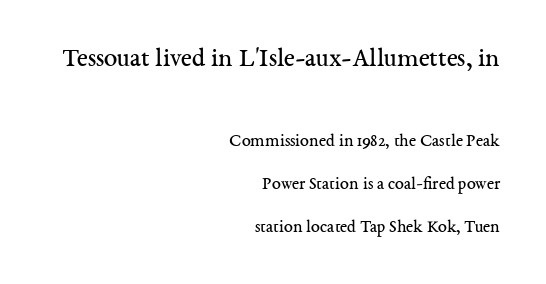
{"italic": "no", "bold": "no", "underline": "no", "align": "right", "line_spacing": "loose", "line_spacing_ratio": 2.39, "letter_spacing": "normal", "letter_spacing_em": 0.0, "larger_block": "first", "size_ratio": 1.5, "glyph_px": 27}
